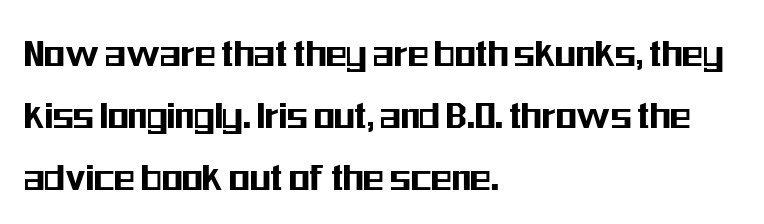
A roman cut, with each character standing at attention. Looks like regular typesetting: each glyph gets only the width it needs. Font category for this specimen: sans-serif. The lines in this sample share a left origin and differ only in where they stop. Descenders hang freely into open space.
